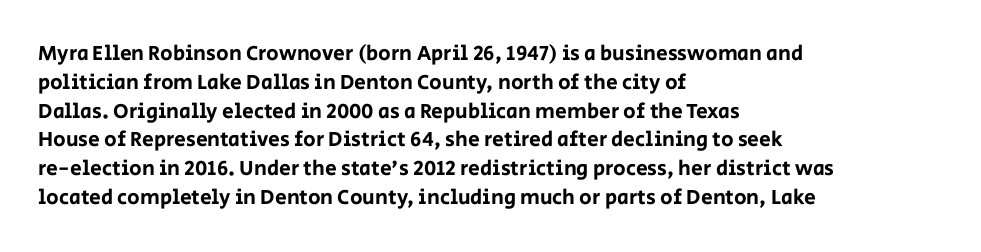
The compositor pushed each line to the left boundary. The strip under each line holds only bare page. When letters stand straight like this, we call the style roman or upright. Letter spacing: default. In terms of leading, this rendering sits right in the middle.
